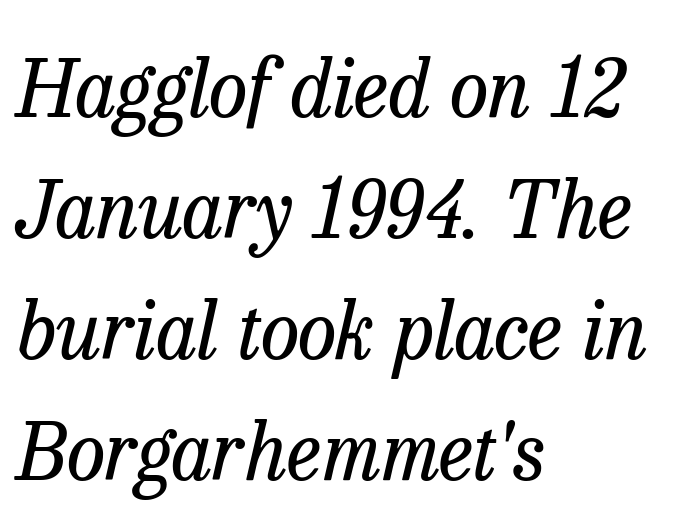
Q: Is the text bold? A: No.
Q: Is the text italic (slanted)? A: Yes, it leans right by about 13 degrees.
Q: Is the typeface a serif or a sans-serif typeface? A: Serif.
Q: Is the text underlined? A: No.
Q: How is the paragraph aligned? A: Left-aligned.
Q: Is the spacing between letters normal or unusually wide? A: Normal.
Q: Is the spacing between lines tight, normal or loose? A: Normal.
Q: Width (condensed, normal, or wide)? A: Normal.
Q: Stroke contrast? A: Low.
Q: x-height? A: Medium.
Q: Monospaced? A: No.
